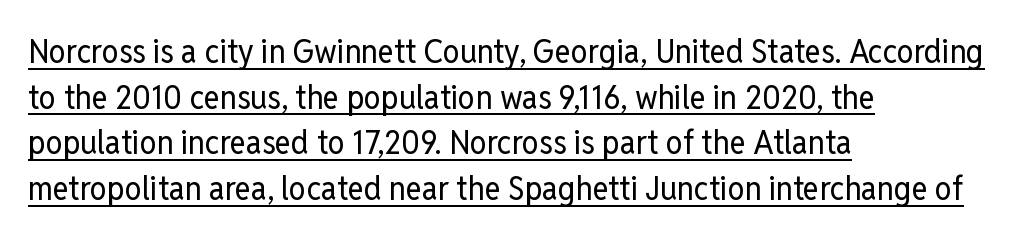
{"serif": "no", "italic": "no", "bold": "no", "weight": "regular", "width": "condensed", "stroke_contrast": "low", "x_height": "medium", "monospaced": "no", "underline": "yes", "align": "left", "line_spacing": "normal", "line_spacing_ratio": 1.34, "letter_spacing": "normal", "letter_spacing_em": 0.0, "glyph_px": 34}
